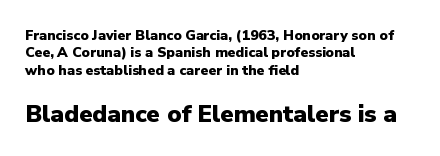
Q: Is the text bold? A: Yes.
Q: Is the text italic (slanted)? A: No, it is upright.
Q: Is the text underlined? A: No.
Q: How is the paragraph aligned? A: Left-aligned.
Q: Is the spacing between letters normal or unusually wide? A: Normal.
Q: Is the spacing between lines tight, normal or loose? A: Normal.
Q: Which block of text is set in a larger size, the first (top) or the second (bottom)? A: The second (bottom) one.
